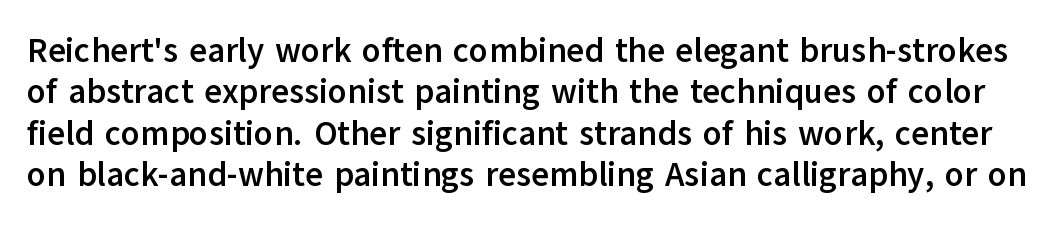
{"serif": "no", "italic": "no", "bold": "yes", "weight": "semibold", "width": "normal", "stroke_contrast": "low", "x_height": "medium", "monospaced": "no", "underline": "no", "line_spacing_ratio": 1.22, "letter_spacing": "normal", "letter_spacing_em": 0.0, "glyph_px": 34}
